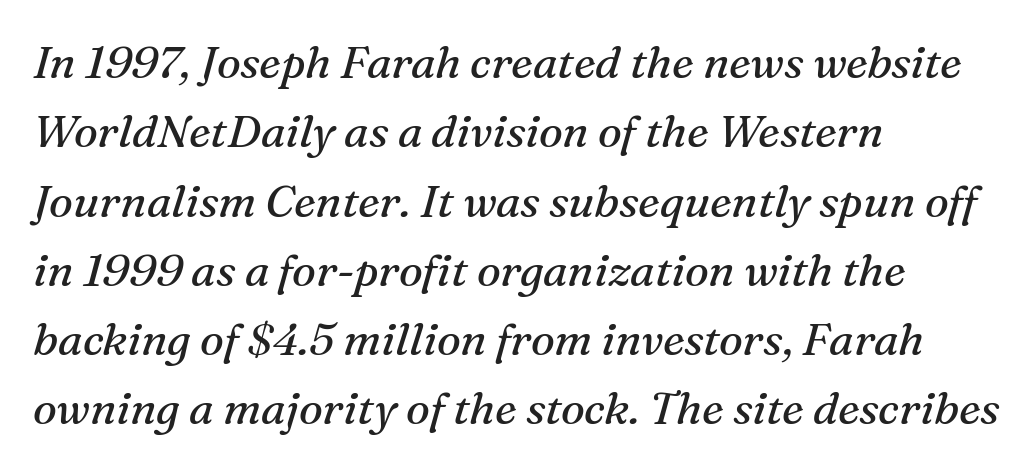
Does the leading feel generous? No, just average. These lines keep a tight, regular rhythm from letter to letter. This sample is left-justified, so line endings fall wherever the words run out. Varying glyph widths throughout — classic text-font behaviour. No letter is thick-stroked: the sample isn't bold.
